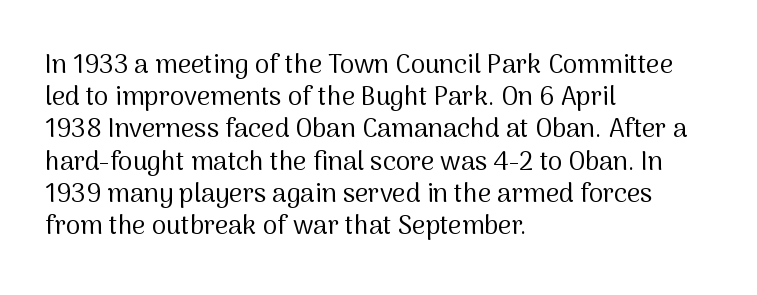
Q: Is the text bold? A: No.
Q: Is the text italic (slanted)? A: No, it is upright.
Q: Is the text underlined? A: No.
Q: How is the paragraph aligned? A: Left-aligned.
Q: Is the spacing between letters normal or unusually wide? A: Normal.
